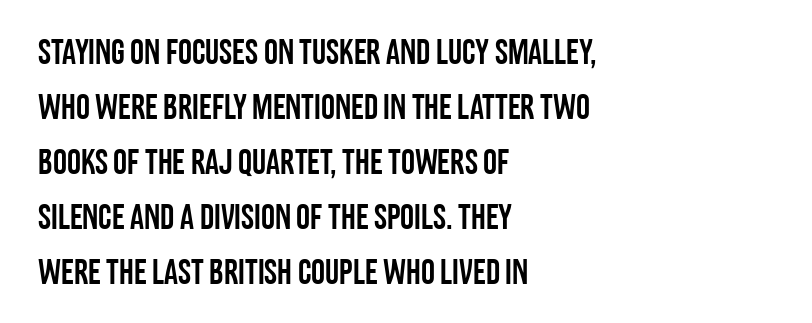
Glance below the letters and you will spot only blank space. The ragged edge is on the right, which tells us the setting is flush left. Ascenders rise straight up at ninety degrees. The passage shown has conventional tracking throughout. Regarding leading, the lines here are spaced in the standard way.
